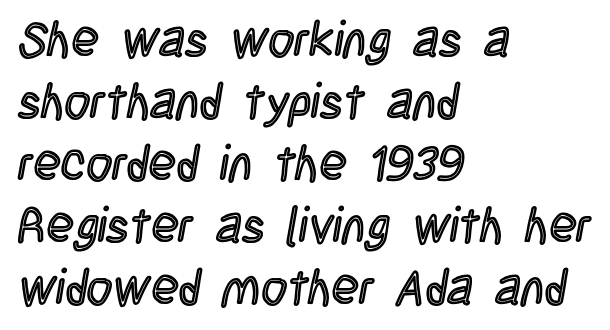
Q: Is the text italic (slanted)? A: Yes.
Q: Is the text underlined? A: No.
Q: How is the paragraph aligned? A: Left-aligned.
Q: Is the spacing between letters normal or unusually wide? A: Normal.
Q: Width (condensed, normal, or wide)? A: Condensed.
Q: x-height? A: Large.
Q: Monospaced? A: No.
